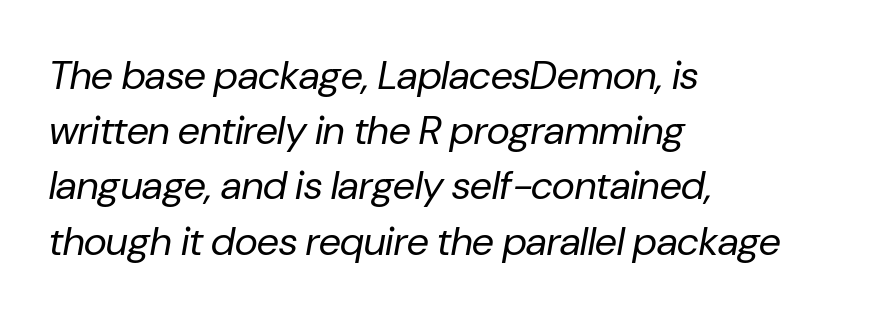
{"italic": "yes", "lean": "right", "slant_degrees": 10, "bold": "no", "weight": "regular", "width": "normal", "stroke_contrast": "low", "x_height": "medium", "monospaced": "no", "underline": "no", "align": "left", "line_spacing": "normal", "line_spacing_ratio": 1.38, "letter_spacing": "normal", "letter_spacing_em": 0.0, "glyph_px": 40}
